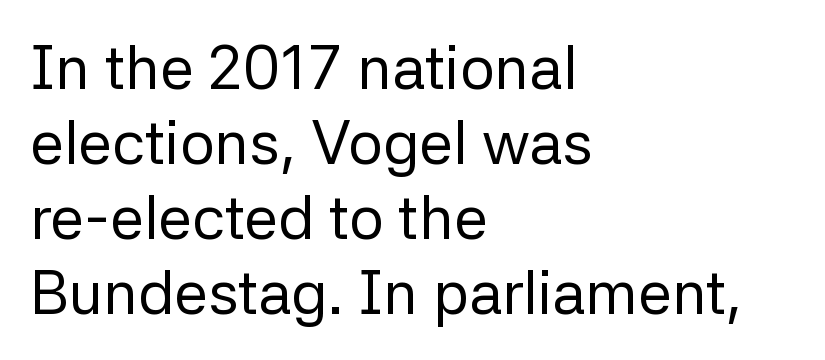
{"serif": "no", "italic": "no", "bold": "no", "weight": "regular", "width": "normal", "stroke_contrast": "low", "x_height": "medium", "monospaced": "no", "underline": "no", "align": "left", "line_spacing_ratio": 1.23, "letter_spacing": "normal", "letter_spacing_em": 0.0, "glyph_px": 61}
